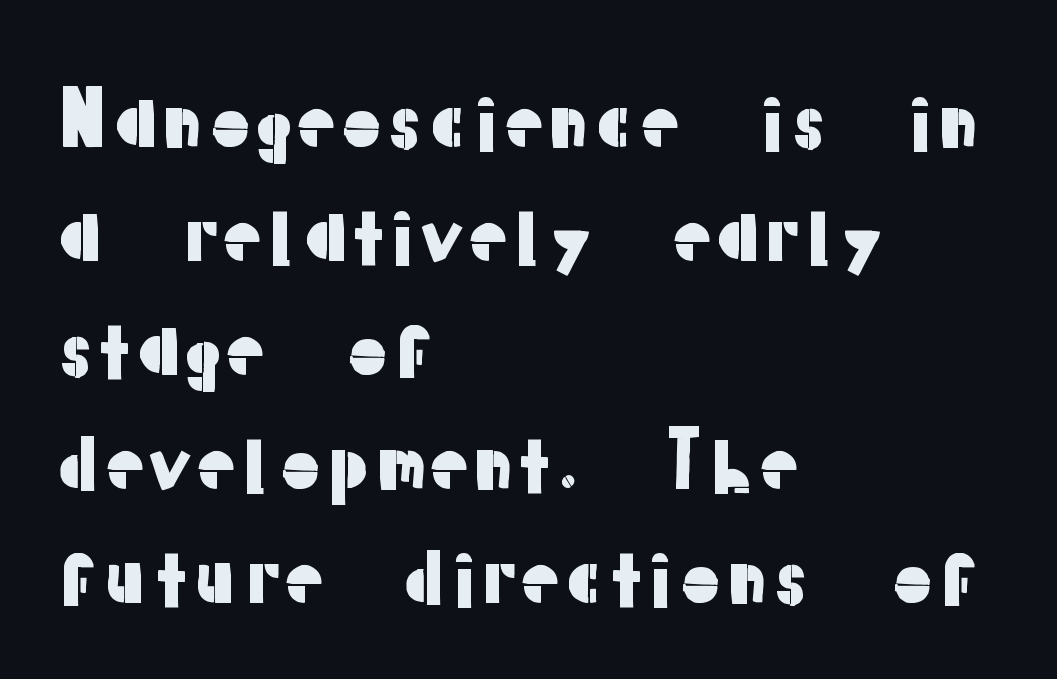
{"serif": "no", "italic": "no", "width": "normal", "stroke_contrast": "low", "x_height": "medium", "monospaced": "no", "underline": "no", "align": "left", "line_spacing": "normal", "line_spacing_ratio": 1.48, "letter_spacing": "normal", "letter_spacing_em": 0.0, "glyph_px": 77}
